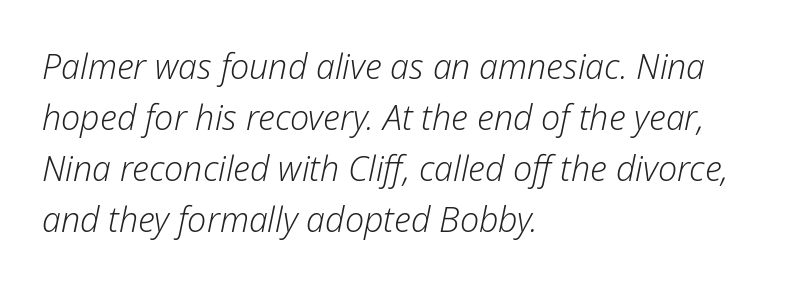
What's the leading like? Ordinary, nothing unusual. The gap between lines stays unmarked. No chunkiness to these letters — they're not bold. Honestly, the letter spacing is just normal — you wouldn't notice it. Looking at the ascenders, they clearly lean.
